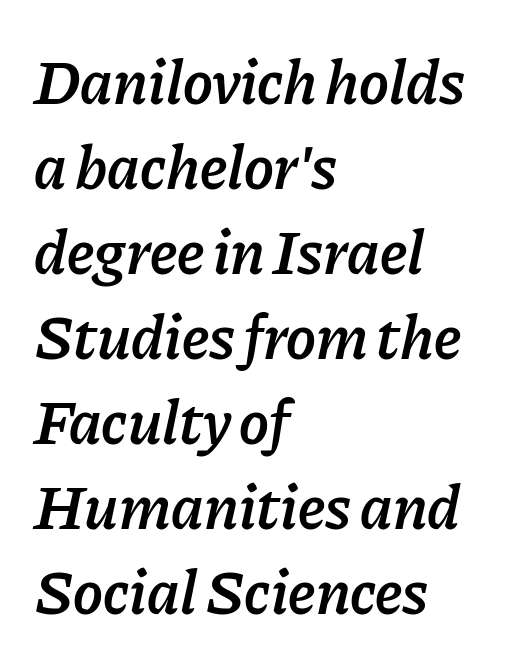
Q: Is the text bold? A: Semi-bold.
Q: Is the text italic (slanted)? A: Yes, it leans right by about 11 degrees.
Q: Is the text underlined? A: No.
Q: How is the paragraph aligned? A: Left-aligned.
Q: Is the spacing between letters normal or unusually wide? A: Normal.
Q: Is the spacing between lines tight, normal or loose? A: Normal.
Q: Width (condensed, normal, or wide)? A: Normal.
Q: Stroke contrast? A: Low.
Q: x-height? A: Medium.
Q: Monospaced? A: No.
